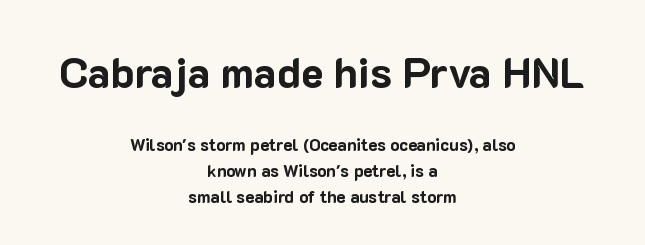
In terms of leading, this rendering sits right in the middle. Is the block centered? Yes — each line is placed symmetrically about the middle. Is this a fixed-width face? No — the glyphs have proportional, varying widths. Observe the ordinary spacing: letters are neighbours, not strangers.
